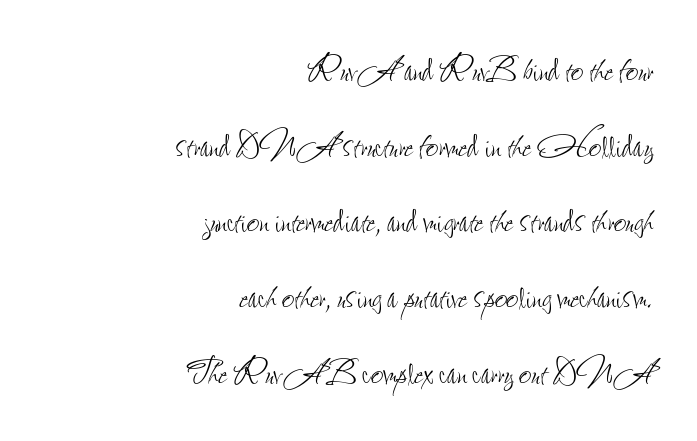
Q: Is the text bold? A: No.
Q: Is the text italic (slanted)? A: Yes.
Q: Is the text underlined? A: No.
Q: How is the paragraph aligned? A: Right-aligned.
Q: Is the spacing between letters normal or unusually wide? A: Normal.
Q: Width (condensed, normal, or wide)? A: Condensed.
Q: Stroke contrast? A: Low.
Q: x-height? A: Small.
Q: Monospaced? A: No.
